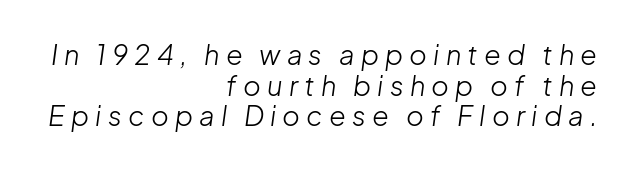
Q: Is the text bold? A: No.
Q: Is the text italic (slanted)? A: Yes, it leans right by about 8 degrees.
Q: Is the text underlined? A: No.
Q: How is the paragraph aligned? A: Right-aligned.
Q: Is the spacing between letters normal or unusually wide? A: Unusually wide.
Q: Is the spacing between lines tight, normal or loose? A: Tight.
